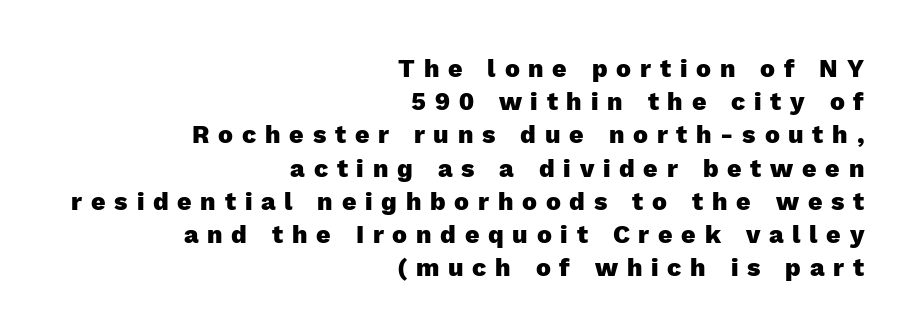
Q: Is the text bold? A: Yes.
Q: Is the text italic (slanted)? A: No, it is upright.
Q: Is the text underlined? A: No.
Q: How is the paragraph aligned? A: Right-aligned.
Q: Is the spacing between letters normal or unusually wide? A: Unusually wide.
Q: Is the spacing between lines tight, normal or loose? A: Normal.
